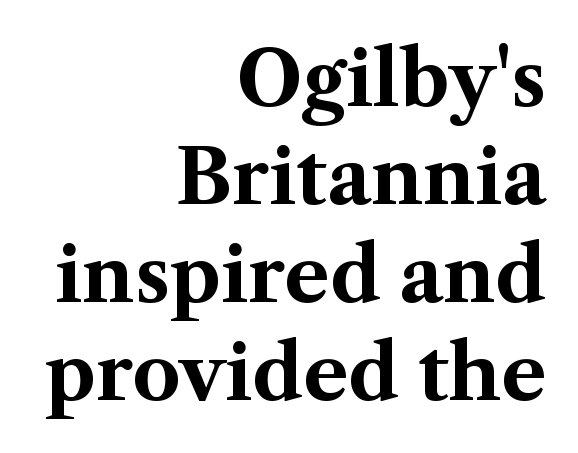
Q: Is the text bold? A: Yes.
Q: Is the text italic (slanted)? A: No, it is upright.
Q: Is the typeface a serif or a sans-serif typeface? A: Serif.
Q: Is the text underlined? A: No.
Q: How is the paragraph aligned? A: Right-aligned.
Q: Is the spacing between letters normal or unusually wide? A: Normal.
Q: Is the spacing between lines tight, normal or loose? A: Normal.
Q: Width (condensed, normal, or wide)? A: Normal.
Q: Stroke contrast? A: Medium.
Q: x-height? A: Medium.
Q: Monospaced? A: No.
